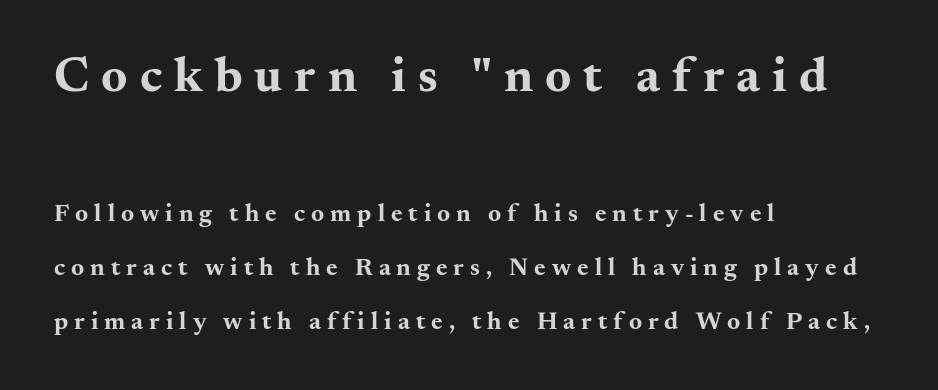
Small tapered or slab feet sit at the stroke ends, so this counts as serif. This layout puts the oversized block above and the modest block below. Here the glyphs are tracked loosely, breaking word shapes into spaced letters. Glance below the letters and you will spot only blank space. The strokes are fattened all the way to bold.
